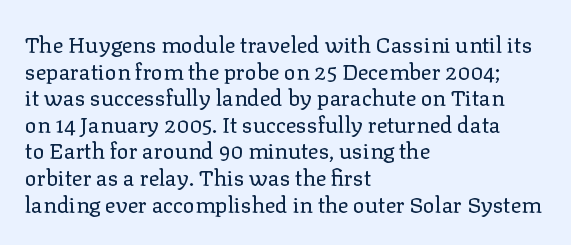
The face used here is rendered with its standard letterfit. The rag falls on the right side of this text block. The typeface has the unassuming heft of standard copy or less. Italic: no, the glyphs are upright roman.
